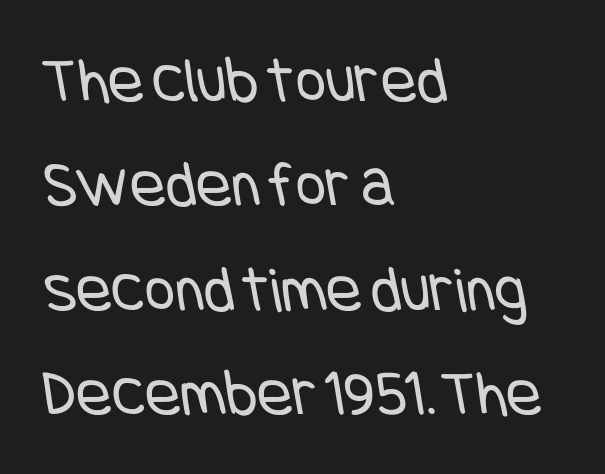
The image shows 66 px regular-weight, condensed sans-serif type; set left-aligned, normal line spacing (1.58x), normal letter spacing, not underlined; low stroke contrast and a large x-height.
